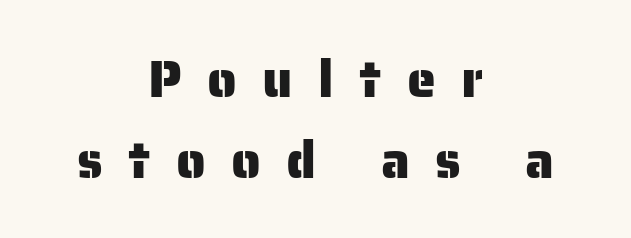
The image shows 52 px sans-serif type, upright; set centered, normal line spacing (1.55x), unusually wide letter spacing (+0.49 em), not underlined; low stroke contrast and a medium x-height.
